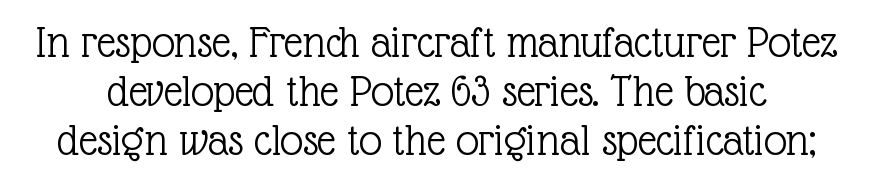
Note the varied advance widths — an 'i' is clearly narrower than an 'm'. Here the glyphs are tracked normally, forming tight word shapes. Leading: reduced. No italicization has been applied; the sample stays upright.
